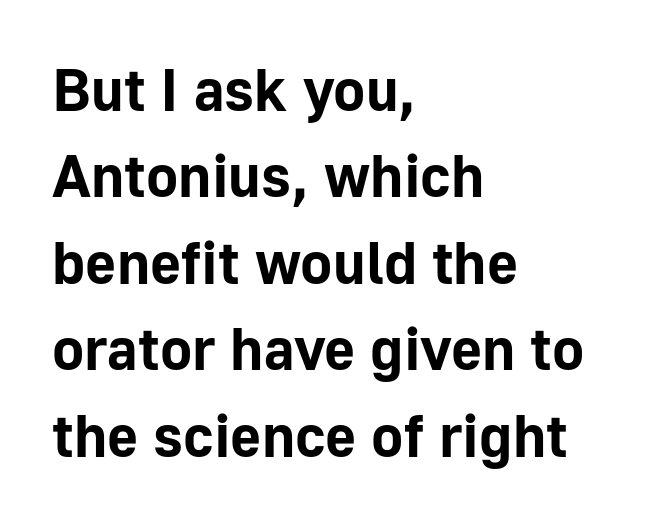
Q: Is the text bold? A: Yes.
Q: Is the text italic (slanted)? A: No, it is upright.
Q: Is the typeface a serif or a sans-serif typeface? A: Sans-serif.
Q: Is the text underlined? A: No.
Q: How is the paragraph aligned? A: Left-aligned.
Q: Is the spacing between letters normal or unusually wide? A: Normal.
Q: Is the spacing between lines tight, normal or loose? A: Normal.
Q: Width (condensed, normal, or wide)? A: Normal.
Q: Stroke contrast? A: Low.
Q: x-height? A: Medium.
Q: Monospaced? A: No.
